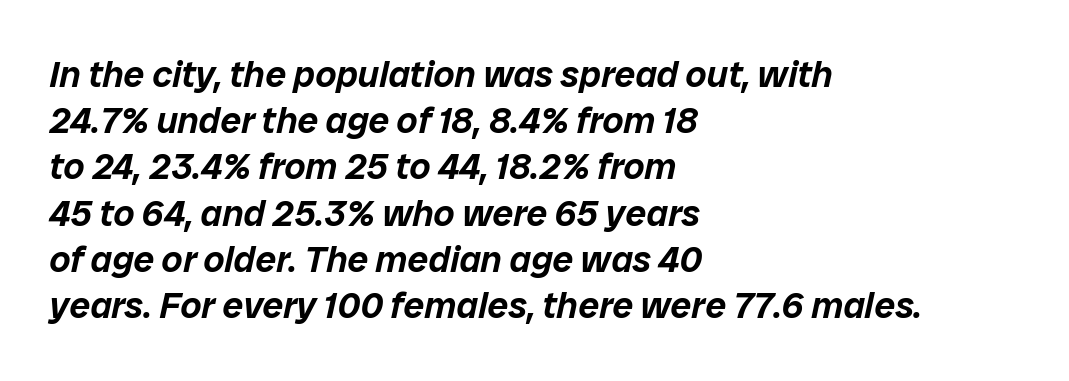
Q: Is the text italic (slanted)? A: Yes, it leans right by about 12 degrees.
Q: Is the text underlined? A: No.
Q: How is the paragraph aligned? A: Left-aligned.
Q: Is the spacing between letters normal or unusually wide? A: Normal.
Q: Is the spacing between lines tight, normal or loose? A: Normal.
Q: Width (condensed, normal, or wide)? A: Normal.
Q: Stroke contrast? A: Low.
Q: x-height? A: Medium.
Q: Monospaced? A: No.
